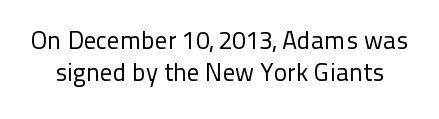
This block has exactly the height ordinary leading produces. The type sits square on the baseline with zero lean. Weight: regular or lighter. The words here are not underlined. Nobody touched the tracking dial on this one.
